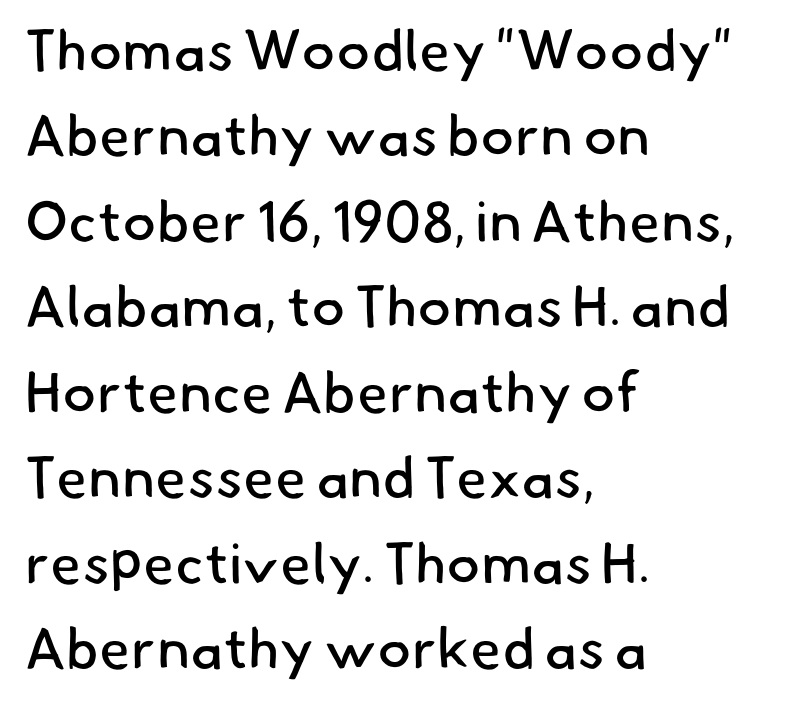
{"serif": "no", "bold": "no", "weight": "regular", "width": "normal", "stroke_contrast": "low", "x_height": "small", "monospaced": "no", "underline": "no", "align": "left", "line_spacing": "normal", "line_spacing_ratio": 1.5, "letter_spacing": "normal", "letter_spacing_em": 0.0, "glyph_px": 57}
